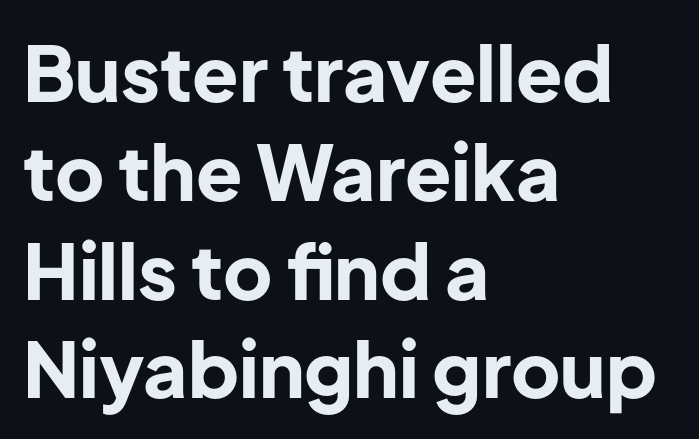
Unlike a traditional serif, this face leaves its strokes unadorned. A bare baseline throughout the passage. One glance says typical: line gaps are just what's usual. Its strokes are broad and dark, the hallmark of bold type. Observe the ordinary spacing: letters are neighbours, not strangers. The rag falls on the right side of this text block.
